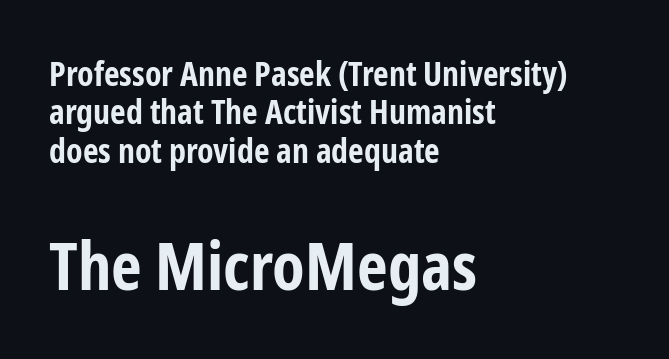
The leading is snug, giving the passage a crowded texture. Notice how the stems are strictly vertical — no italics here. There is no visible air inserted between adjacent glyphs. These two chunks differ in scale, with the bottom chunk taking the larger measure. The passage shown is typed in a proportional face where columns would drift.
